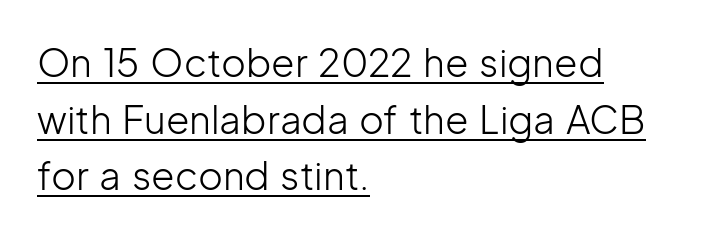
Do the letters lean? They stand straight. The leading is moderate, giving the passage an even texture. Looks like regular typesetting: each glyph gets only the width it needs. A typographer would call this underscored text. Nobody touched the tracking dial on this one. This sample is left-justified, so line endings fall wherever the words run out.
